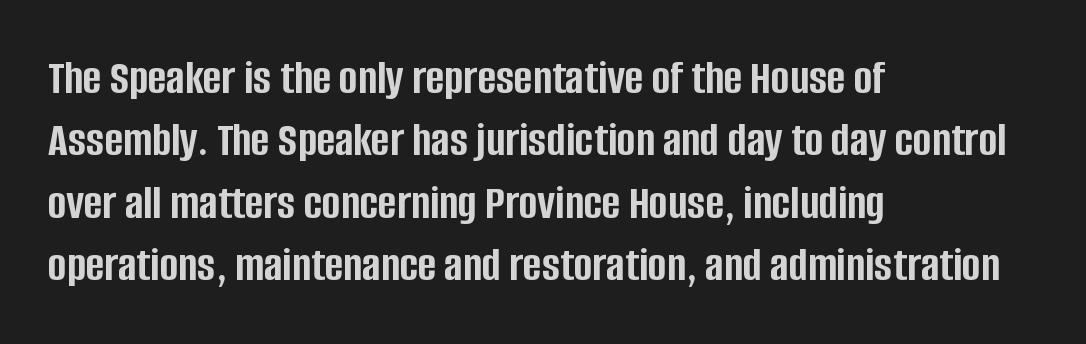
Vertically, the passage feels balanced, rows spaced as you'd expect. This sample uses plain, unmodified letter spacing. These lines carry a lot of weight — the face is fully bold. In terms of letterform style, serifs are entirely absent. Ordinary non-slanted type is in use.
